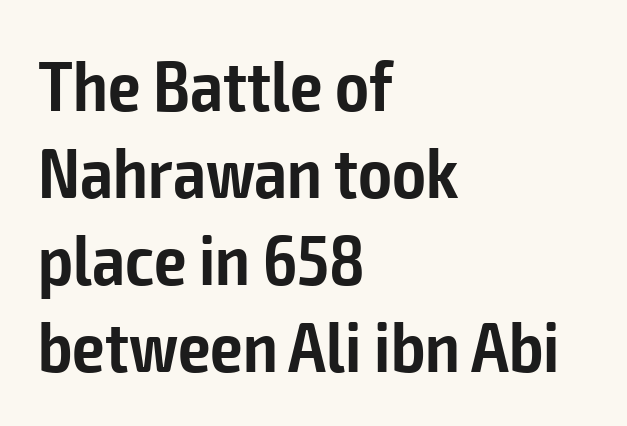
The image shows 72 px semibold, condensed sans-serif type, upright; set left-aligned, line spacing 1.21x, normal letter spacing, not underlined; low stroke contrast and a medium x-height.
